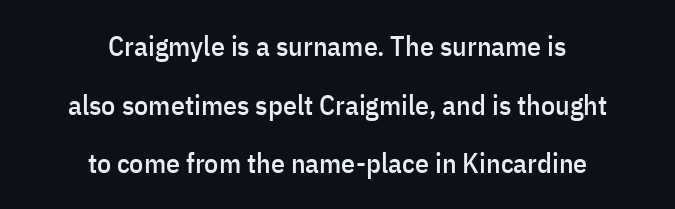
Q: Is the text italic (slanted)? A: No, it is upright.
Q: Is the typeface a serif or a sans-serif typeface? A: Sans-serif.
Q: Is the text underlined? A: No.
Q: How is the paragraph aligned? A: Centered.
Q: Is the spacing between letters normal or unusually wide? A: Normal.
Q: Is the spacing between lines tight, normal or loose? A: Loose.
Q: Width (condensed, normal, or wide)? A: Condensed.
Q: Stroke contrast? A: Low.
Q: x-height? A: Medium.
Q: Monospaced? A: No.
